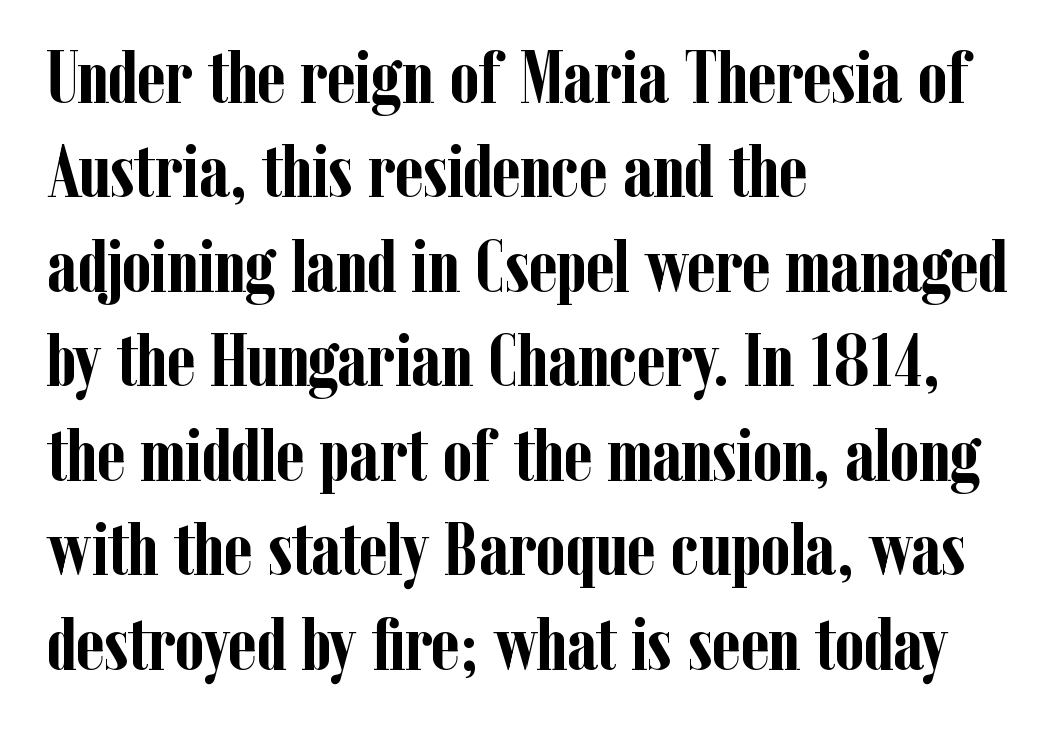
Q: Is the text bold? A: Yes.
Q: Is the text italic (slanted)? A: No, it is upright.
Q: Is the typeface a serif or a sans-serif typeface? A: Serif.
Q: Is the text underlined? A: No.
Q: How is the paragraph aligned? A: Left-aligned.
Q: Is the spacing between letters normal or unusually wide? A: Normal.
Q: Is the spacing between lines tight, normal or loose? A: Normal.
Q: Width (condensed, normal, or wide)? A: Condensed.
Q: Stroke contrast? A: Low.
Q: x-height? A: Medium.
Q: Monospaced? A: No.
